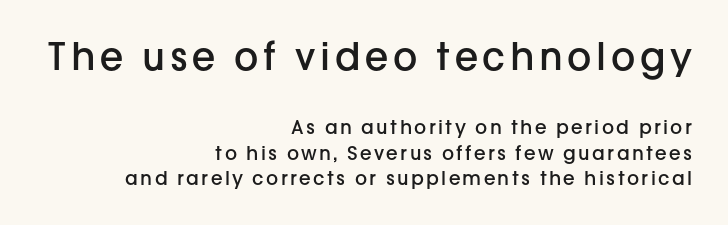
Check where the strokes stop: nothing finishes them off — pure sans. The face used here is a semibold: visibly heavier than regular, lighter than bold. Is the block centered? No — it sits flush against the right margin. A normal amount of white space separates one row of letters from the next.
